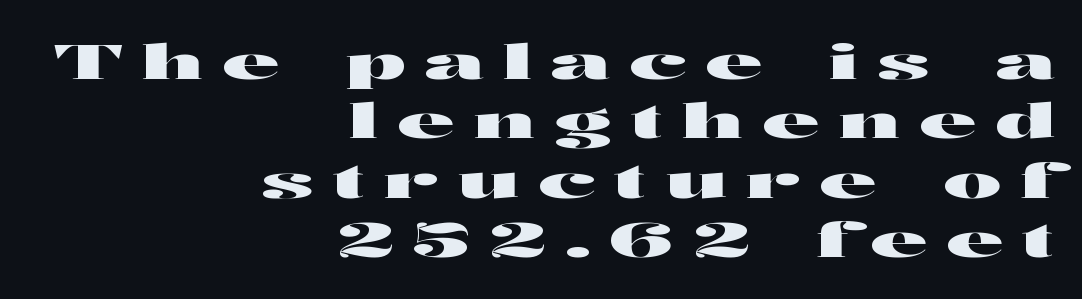
Q: Is the text italic (slanted)? A: No, it is upright.
Q: Is the typeface a serif or a sans-serif typeface? A: Sans-serif.
Q: Is the text underlined? A: No.
Q: How is the paragraph aligned? A: Right-aligned.
Q: Is the spacing between letters normal or unusually wide? A: Unusually wide.
Q: Width (condensed, normal, or wide)? A: Wide.
Q: Stroke contrast? A: High.
Q: x-height? A: Medium.
Q: Monospaced? A: No.
